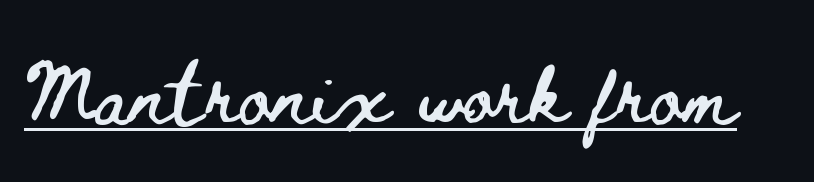
Q: Is the text underlined? A: Yes.
Q: Is the spacing between letters normal or unusually wide? A: Normal.
Q: Width (condensed, normal, or wide)? A: Wide.
Q: Stroke contrast? A: Low.
Q: x-height? A: Small.
Q: Monospaced? A: No.
